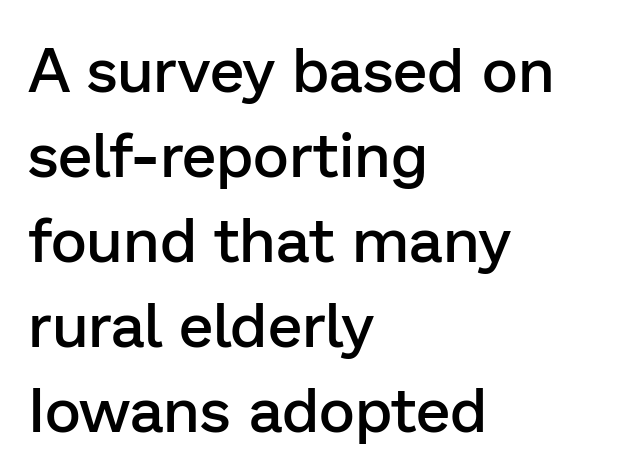
Q: Is the text bold? A: Semi-bold.
Q: Is the text italic (slanted)? A: No, it is upright.
Q: Is the typeface a serif or a sans-serif typeface? A: Sans-serif.
Q: Is the text underlined? A: No.
Q: How is the paragraph aligned? A: Left-aligned.
Q: Is the spacing between letters normal or unusually wide? A: Normal.
Q: Is the spacing between lines tight, normal or loose? A: Normal.
Q: Width (condensed, normal, or wide)? A: Normal.
Q: Stroke contrast? A: Low.
Q: x-height? A: Medium.
Q: Monospaced? A: No.
